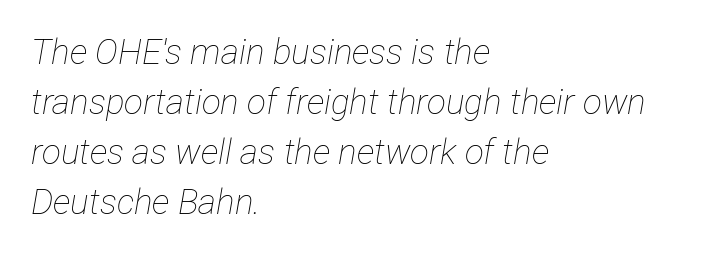
{"italic": "yes", "lean": "right", "slant_degrees": 12, "bold": "no", "weight": "thin", "width": "condensed", "stroke_contrast": "low", "x_height": "medium", "monospaced": "no", "underline": "no", "align": "left", "line_spacing": "normal", "line_spacing_ratio": 1.43, "letter_spacing": "normal", "letter_spacing_em": 0.0, "glyph_px": 35}
